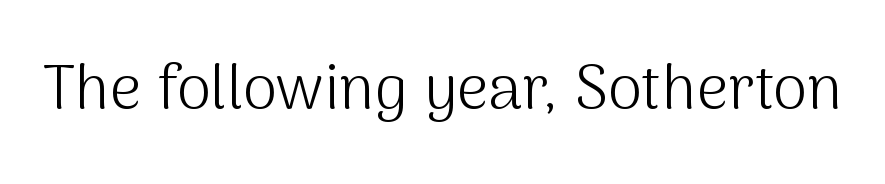
A typesetter would mark this as roman, not italic. Unlike a traditional serif, this face leaves its strokes unadorned. The passage shown has conventional tracking throughout. The passage shown is typed in a proportional face where columns would drift. Each stroke keeps to a modest, everyday thickness or less.
